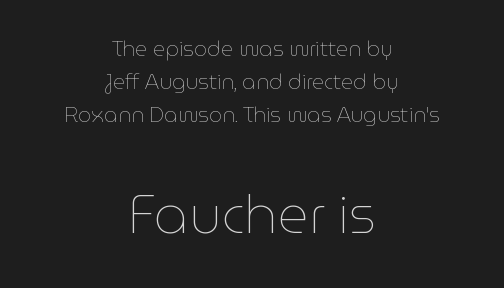
The image shows 53 px thin type, upright; set centered, normal line spacing (1.56x), normal letter spacing, not underlined; the second (bottom) block is 2.52x larger; low stroke contrast and a medium x-height.
